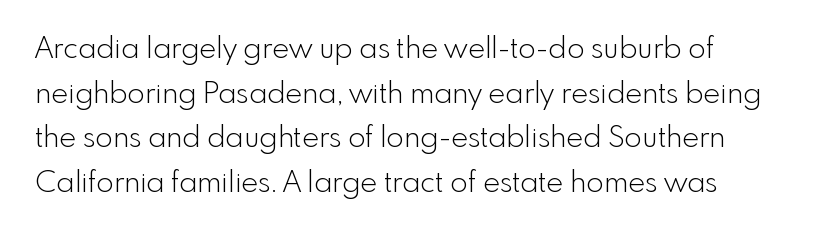
Q: Is the text bold? A: No.
Q: Is the text italic (slanted)? A: No, it is upright.
Q: Is the typeface a serif or a sans-serif typeface? A: Sans-serif.
Q: Is the text underlined? A: No.
Q: Is the spacing between letters normal or unusually wide? A: Normal.
Q: Is the spacing between lines tight, normal or loose? A: Normal.
Q: Width (condensed, normal, or wide)? A: Normal.
Q: x-height? A: Small.
Q: Monospaced? A: No.
